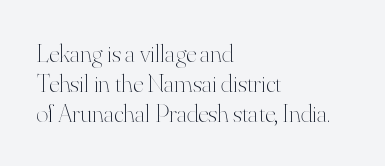
{"italic": "no", "bold": "no", "underline": "no", "align": "left", "line_spacing_ratio": 1.16, "letter_spacing": "normal", "letter_spacing_em": 0.0, "glyph_px": 26}
